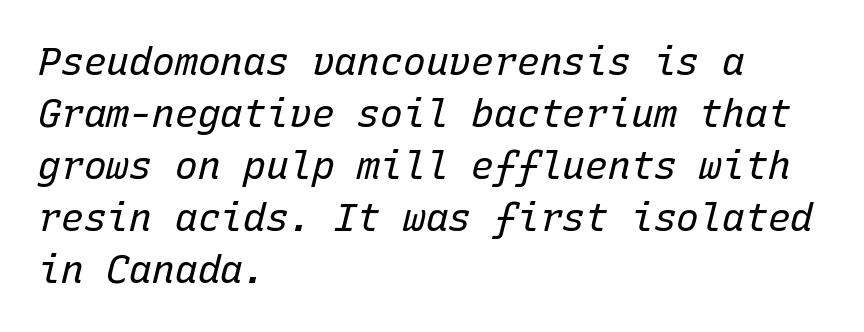
Q: Is the text bold? A: No.
Q: Is the text italic (slanted)? A: Yes, it leans right by about 15 degrees.
Q: Is the text underlined? A: No.
Q: How is the paragraph aligned? A: Left-aligned.
Q: Is the spacing between letters normal or unusually wide? A: Normal.
Q: Is the spacing between lines tight, normal or loose? A: Normal.
Q: Width (condensed, normal, or wide)? A: Normal.
Q: Stroke contrast? A: Low.
Q: x-height? A: Medium.
Q: Monospaced? A: Yes.
